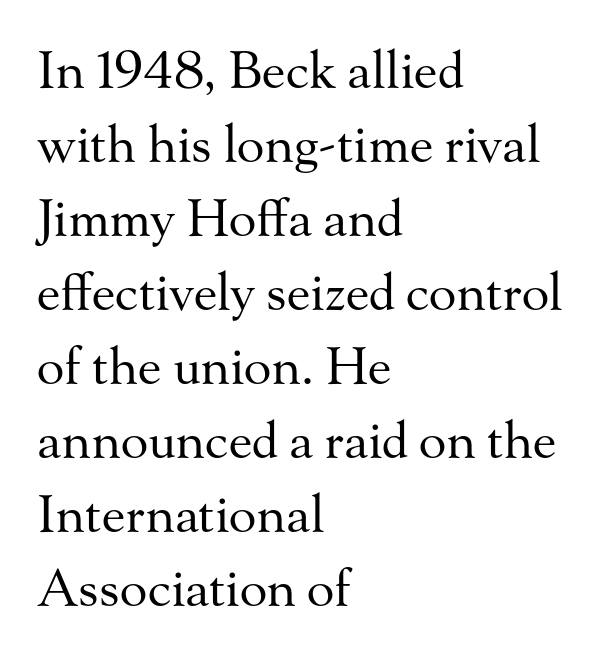
The image shows 51 px regular-weight serif type, upright; set left-aligned, normal line spacing (1.45x), normal letter spacing, not underlined; medium stroke contrast and a small x-height.
